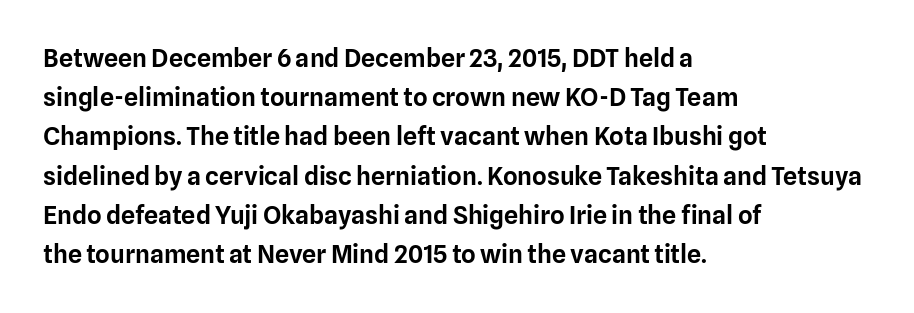
{"italic": "no", "underline": "no", "align": "left", "line_spacing": "normal", "line_spacing_ratio": 1.57, "letter_spacing": "normal", "letter_spacing_em": 0.0, "glyph_px": 25}
